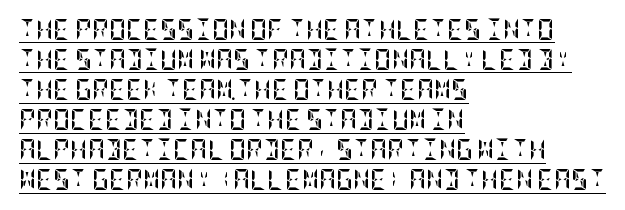
Q: Is the text bold? A: Yes.
Q: Is the text italic (slanted)? A: No, it is upright.
Q: Is the text underlined? A: Yes.
Q: How is the paragraph aligned? A: Left-aligned.
Q: Is the spacing between letters normal or unusually wide? A: Normal.
Q: Is the spacing between lines tight, normal or loose? A: Normal.
